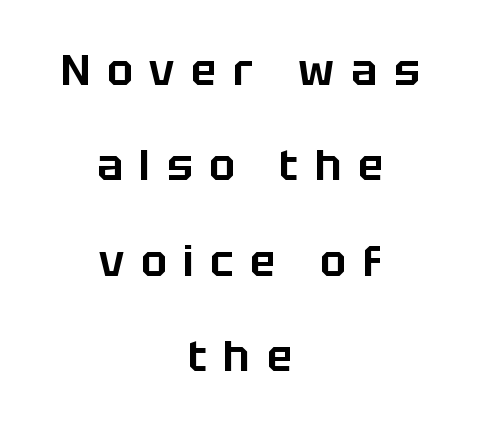
The image shows 43 px sans-serif type, upright; set centered, loose line spacing (2.22x), unusually wide letter spacing (+0.39 em), not underlined; low stroke contrast and a large x-height.
